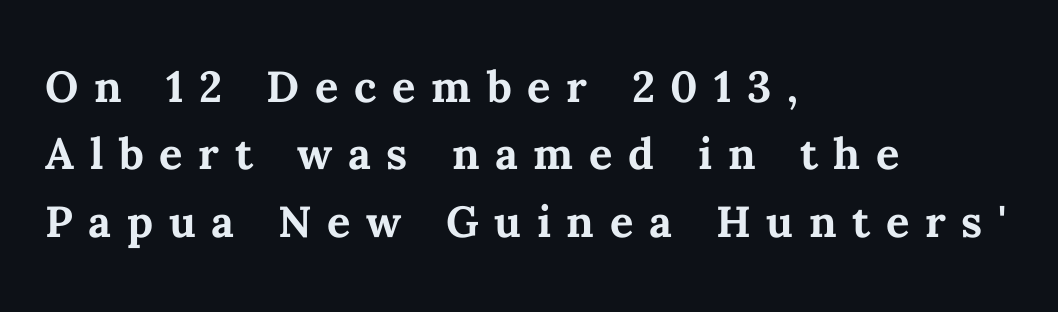
{"italic": "no", "bold": "yes", "weight": "semibold", "width": "normal", "stroke_contrast": "medium", "x_height": "medium", "monospaced": "no", "underline": "no", "align": "left", "line_spacing_ratio": 1.16, "letter_spacing": "wide", "letter_spacing_em": 0.27, "glyph_px": 58}
